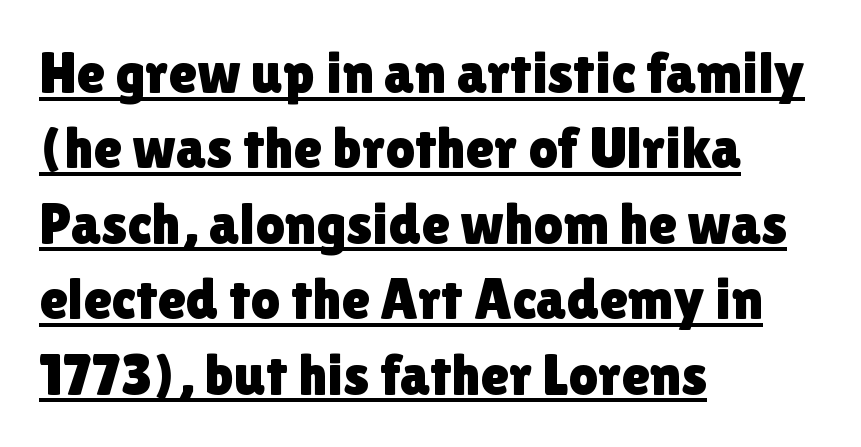
The image shows 58 px sans-serif type, upright; set left-aligned, normal line spacing (1.3x), normal letter spacing, underlined; low stroke contrast and a medium x-height.
